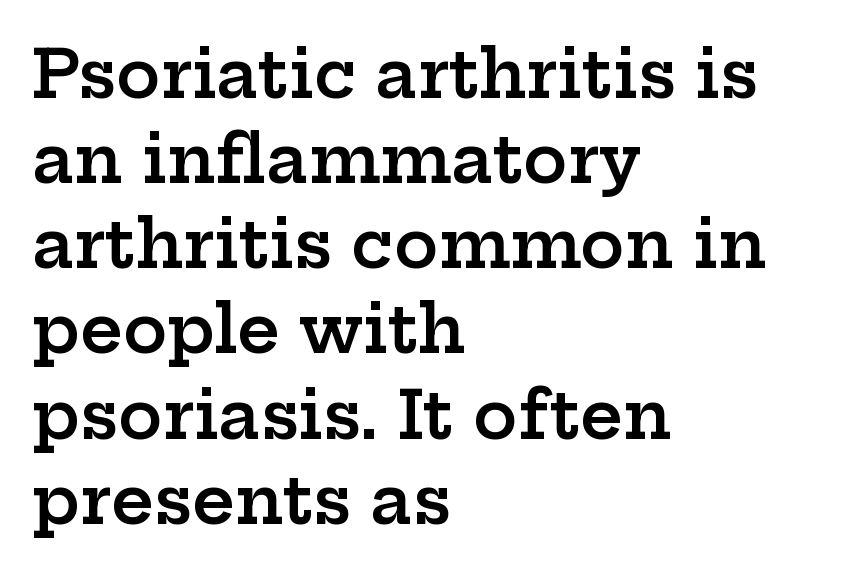
The image shows 66 px semibold, wide serif type, upright; set left-aligned, normal line spacing (1.29x), normal letter spacing, not underlined; low stroke contrast and a medium x-height.
